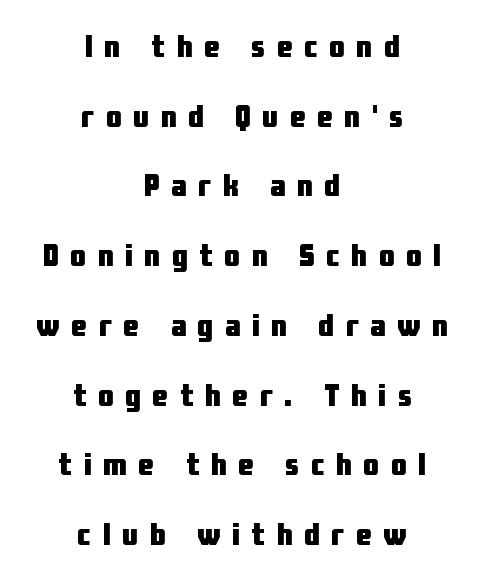
{"serif": "no", "italic": "no", "bold": "yes", "weight": "heavy", "width": "condensed", "stroke_contrast": "low", "x_height": "medium", "monospaced": "no", "underline": "no", "align": "center", "line_spacing": "loose", "line_spacing_ratio": 2.25, "letter_spacing": "wide", "letter_spacing_em": 0.38, "glyph_px": 31}
